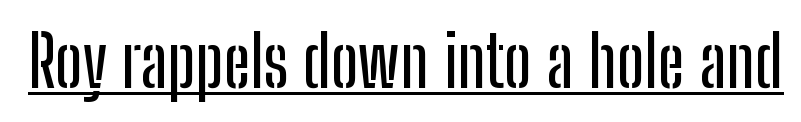
Q: Is the text italic (slanted)? A: No, it is upright.
Q: Is the typeface a serif or a sans-serif typeface? A: Sans-serif.
Q: Is the text underlined? A: Yes.
Q: Is the spacing between letters normal or unusually wide? A: Normal.
Q: Width (condensed, normal, or wide)? A: Condensed.
Q: Stroke contrast? A: Low.
Q: x-height? A: Medium.
Q: Monospaced? A: No.
